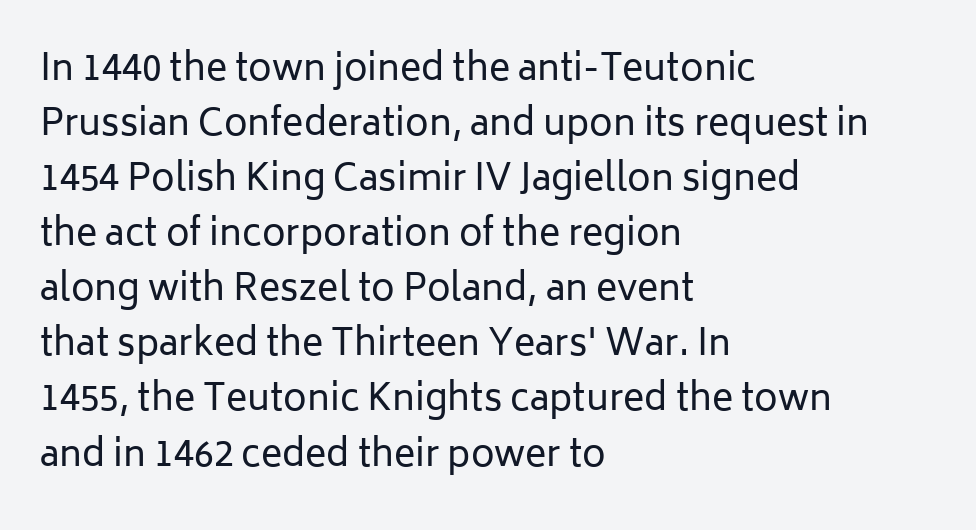
The rows are spaced the way most documents space them. Is the stroke heavy? The answer is a plain regular-or-lighter. Looks like regular typesetting: each glyph gets only the width it needs. The rag falls on the right side of this text block. The passage shown is not underscored anywhere.
